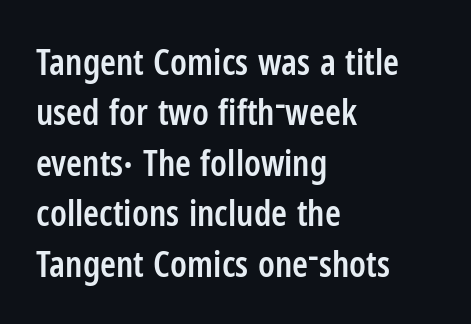
The image shows 36 px semibold, condensed sans-serif type, upright; set left-aligned, normal line spacing (1.4x), normal letter spacing, not underlined; low stroke contrast and a medium x-height.
